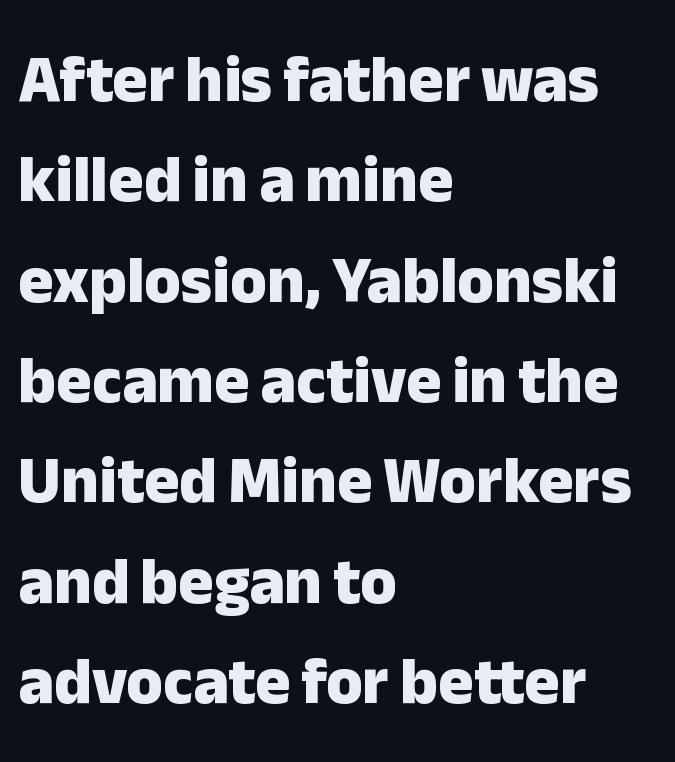
{"serif": "no", "italic": "no", "bold": "yes", "weight": "heavy", "width": "normal", "stroke_contrast": "low", "x_height": "medium", "monospaced": "no", "underline": "no", "align": "left", "line_spacing": "normal", "line_spacing_ratio": 1.52, "letter_spacing": "normal", "letter_spacing_em": 0.0, "glyph_px": 66}
